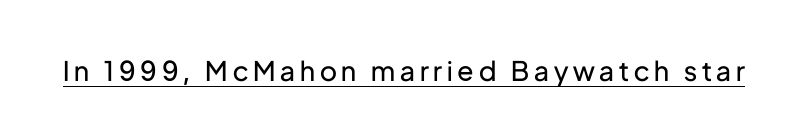
{"italic": "no", "bold": "no", "underline": "yes", "glyph_px": 27}
